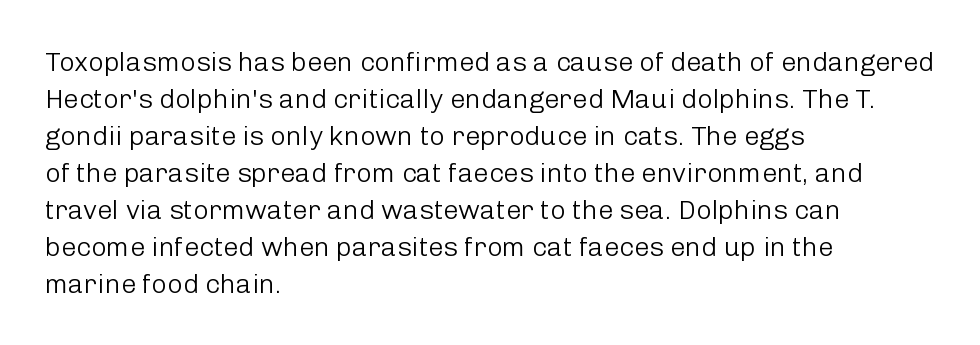
Q: Is the text bold? A: No.
Q: Is the text italic (slanted)? A: No, it is upright.
Q: Is the text underlined? A: No.
Q: How is the paragraph aligned? A: Left-aligned.
Q: Is the spacing between letters normal or unusually wide? A: Normal.
Q: Is the spacing between lines tight, normal or loose? A: Normal.
